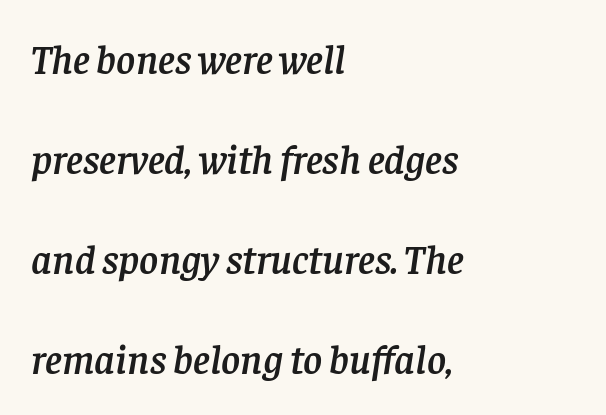
{"serif": "yes", "italic": "yes", "lean": "right", "slant_degrees": 8, "width": "normal", "stroke_contrast": "low", "x_height": "large", "monospaced": "no", "underline": "no", "align": "left", "line_spacing": "loose", "line_spacing_ratio": 2.44, "letter_spacing": "normal", "letter_spacing_em": 0.0, "glyph_px": 41}
